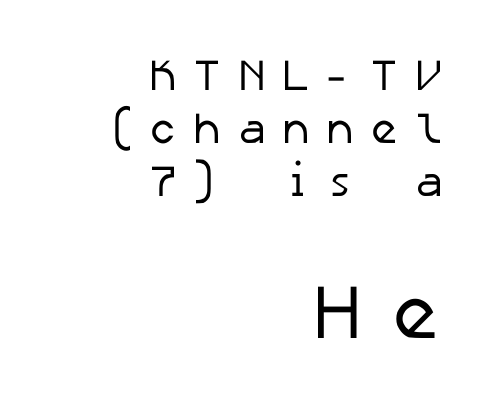
Q: Is the text bold? A: No.
Q: Is the typeface a serif or a sans-serif typeface? A: Sans-serif.
Q: Is the text underlined? A: No.
Q: How is the paragraph aligned? A: Right-aligned.
Q: Is the spacing between letters normal or unusually wide? A: Unusually wide.
Q: Which block of text is set in a larger size, the first (top) or the second (bottom)? A: The second (bottom) one.
Q: Width (condensed, normal, or wide)? A: Normal.
Q: Stroke contrast? A: Low.
Q: x-height? A: Medium.
